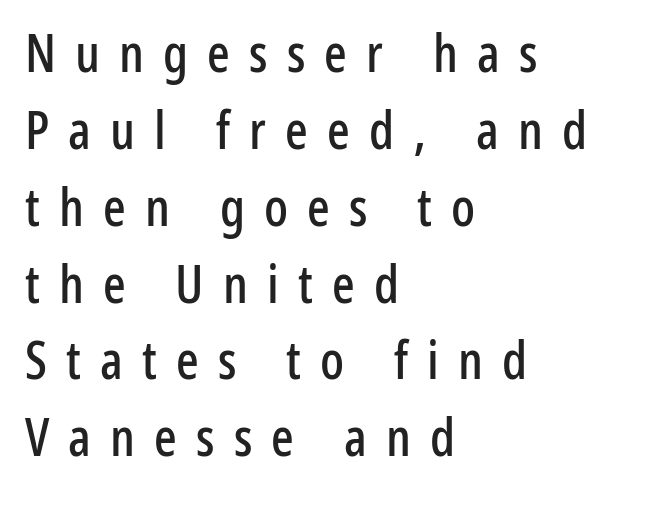
The image shows 53 px condensed sans-serif type, upright; set left-aligned, normal line spacing (1.45x), unusually wide letter spacing (+0.36 em), not underlined; low stroke contrast and a medium x-height.
